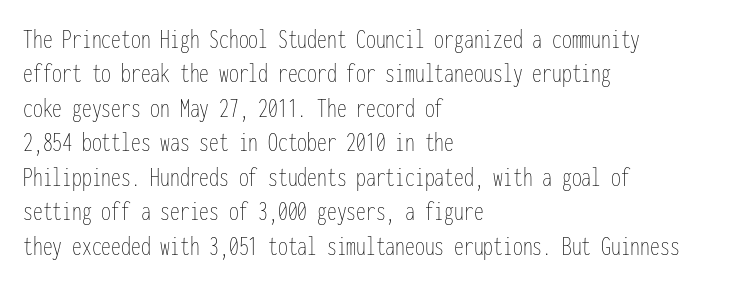
Q: Is the text bold? A: No.
Q: Is the text italic (slanted)? A: No, it is upright.
Q: Is the text underlined? A: No.
Q: How is the paragraph aligned? A: Left-aligned.
Q: Is the spacing between letters normal or unusually wide? A: Normal.
Q: Width (condensed, normal, or wide)? A: Condensed.
Q: Stroke contrast? A: Low.
Q: x-height? A: Medium.
Q: Monospaced? A: Yes.
